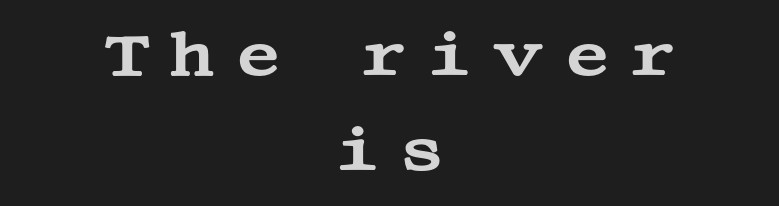
The whitespace from short lines is split evenly between both sides. The space between consecutive lines is moderate. In terms of posture, this sample is upright. Honestly, there is no underline to notice here at all. The gaps between neighbouring characters are conspicuously large.
